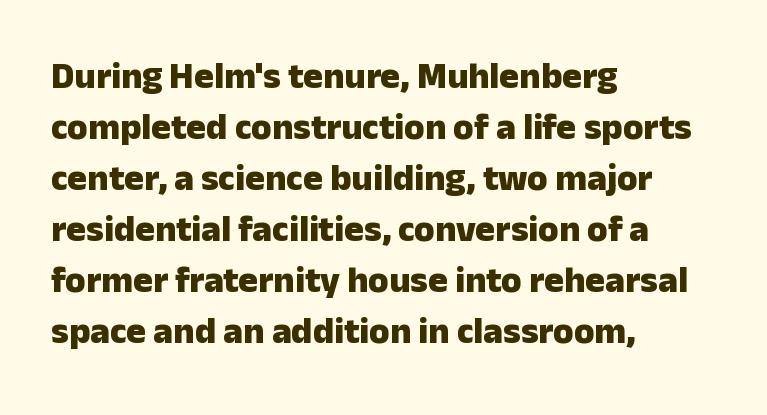
{"serif": "no", "italic": "no", "bold": "yes", "weight": "heavy", "width": "normal", "stroke_contrast": "low", "x_height": "medium", "monospaced": "no", "underline": "no", "align": "left", "line_spacing": "normal", "line_spacing_ratio": 1.38, "letter_spacing": "normal", "letter_spacing_em": 0.0, "glyph_px": 37}
